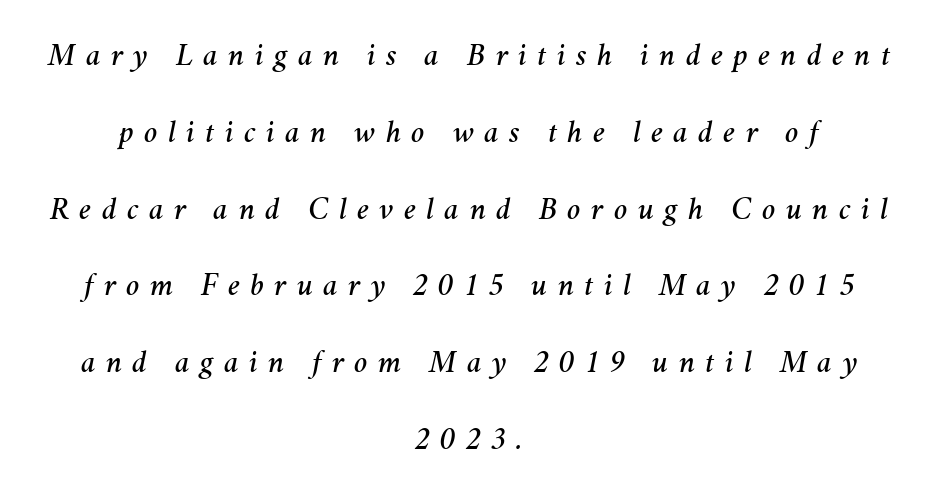
Q: Is the text italic (slanted)? A: Yes, it leans right by about 11 degrees.
Q: Is the text underlined? A: No.
Q: How is the paragraph aligned? A: Centered.
Q: Is the spacing between letters normal or unusually wide? A: Unusually wide.
Q: Is the spacing between lines tight, normal or loose? A: Loose.
Q: Width (condensed, normal, or wide)? A: Normal.
Q: Stroke contrast? A: Medium.
Q: x-height? A: Medium.
Q: Monospaced? A: No.
